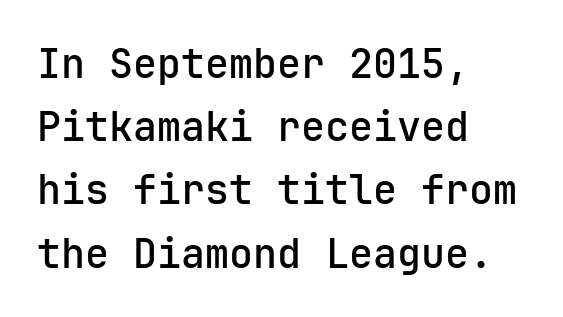
Honestly, the row spacing looks completely unremarkable. Every stem runs plumb, perpendicular to the baseline. Do the characters align in a grid? Yes, the font is monospaced. Font category for this specimen: sans-serif. The ragged edge is on the right, which tells us the setting is flush left. Inter-character spacing is left at the font's built-in metrics.
